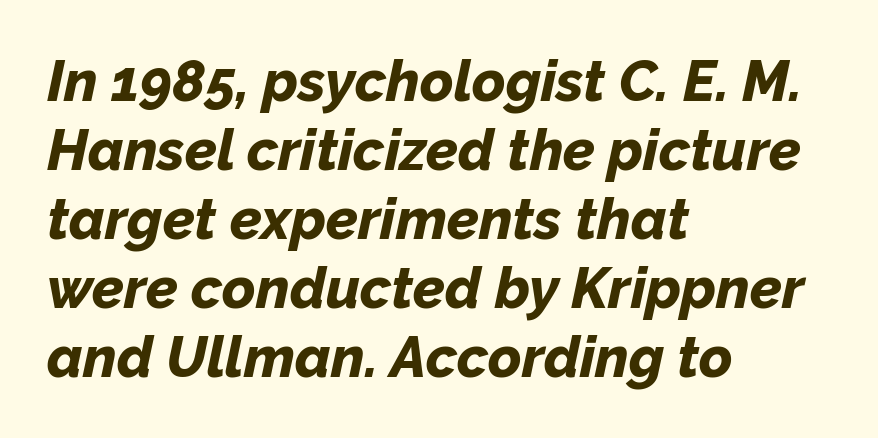
Q: Is the text bold? A: Yes.
Q: Is the text italic (slanted)? A: Yes, it leans right by about 12 degrees.
Q: Is the text underlined? A: No.
Q: How is the paragraph aligned? A: Left-aligned.
Q: Is the spacing between letters normal or unusually wide? A: Normal.
Q: Width (condensed, normal, or wide)? A: Normal.
Q: Stroke contrast? A: Low.
Q: x-height? A: Medium.
Q: Monospaced? A: No.
